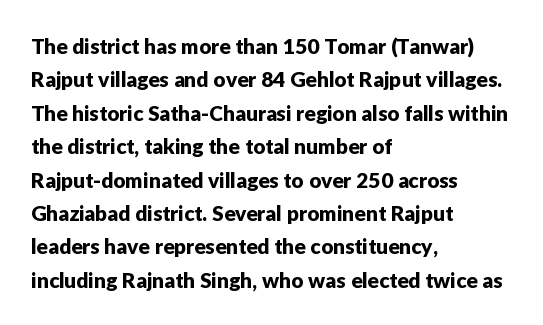
Nobody drew a line under any word here. A student would call this left alignment; a typographer would say flush left, rag right. Rendered with straight, roman letterforms. In terms of leading, this rendering sits right in the middle. Characters follow at the spacing the type designer built in.
